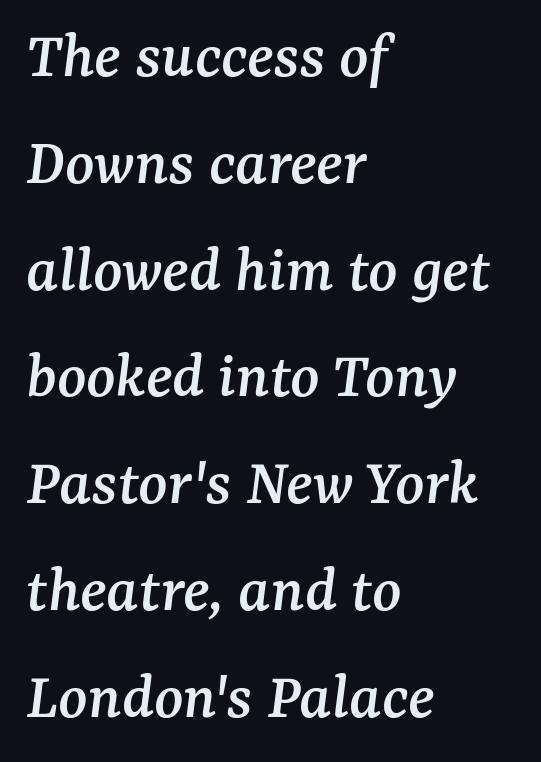
Q: Is the text italic (slanted)? A: Yes, it leans right by about 7 degrees.
Q: Is the typeface a serif or a sans-serif typeface? A: Serif.
Q: Is the text underlined? A: No.
Q: How is the paragraph aligned? A: Left-aligned.
Q: Is the spacing between letters normal or unusually wide? A: Normal.
Q: Is the spacing between lines tight, normal or loose? A: Normal.
Q: Width (condensed, normal, or wide)? A: Normal.
Q: Stroke contrast? A: Medium.
Q: x-height? A: Medium.
Q: Monospaced? A: No.
